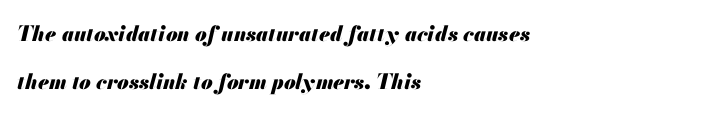
The passage shown leans; its letterforms are oblique. Descenders hang freely into open space. Chunky letters — that's bold for sure. Short and long lines alike share a common starting point at left. How are the letters spaced? Ordinarily, with no added tracking.
